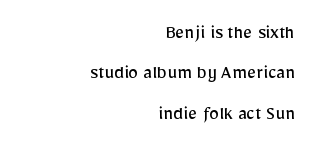
The image shows 20 px text type, upright; set right-aligned, loose line spacing (2.02x), normal letter spacing, not underlined.
